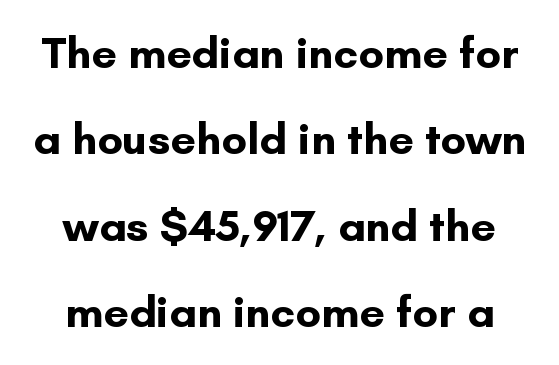
Q: Is the text bold? A: Yes.
Q: Is the text italic (slanted)? A: No, it is upright.
Q: Is the typeface a serif or a sans-serif typeface? A: Sans-serif.
Q: Is the text underlined? A: No.
Q: How is the paragraph aligned? A: Centered.
Q: Is the spacing between letters normal or unusually wide? A: Normal.
Q: Is the spacing between lines tight, normal or loose? A: Loose.
Q: Width (condensed, normal, or wide)? A: Normal.
Q: Stroke contrast? A: Low.
Q: x-height? A: Small.
Q: Monospaced? A: No.
